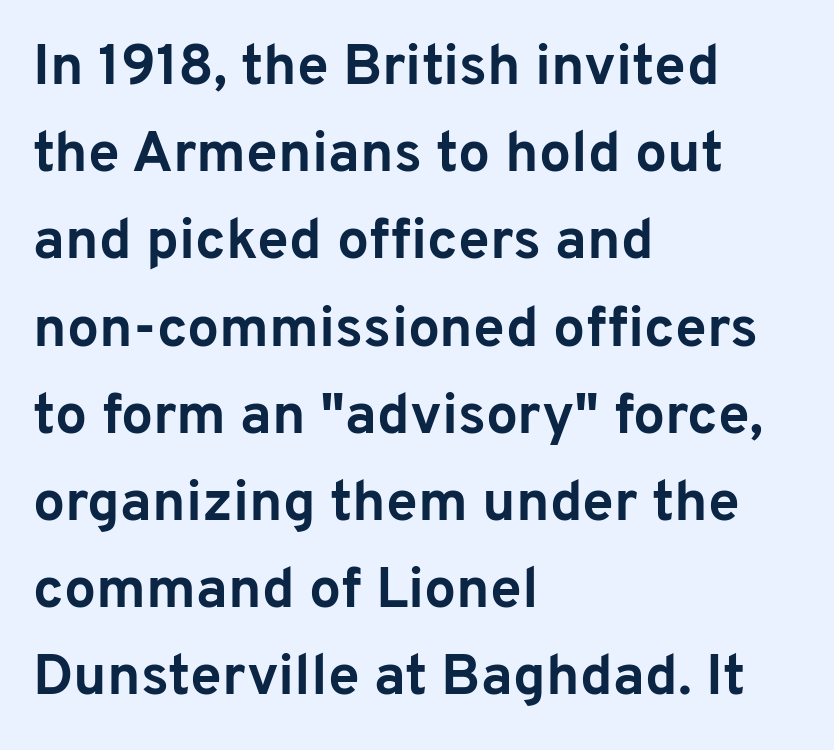
The image shows 57 px bold sans-serif type, upright; set left-aligned, normal line spacing (1.53x), normal letter spacing, not underlined; low stroke contrast and a medium x-height.
